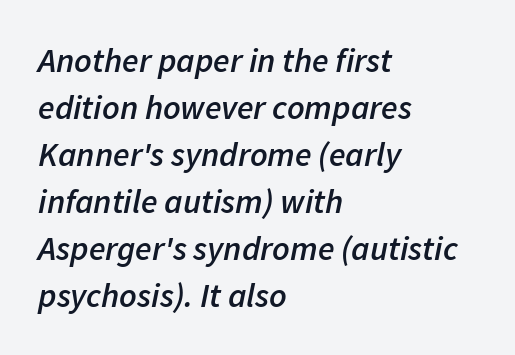
The text block is weighted toward the left margin, trailing off unevenly rightward. The rows are spaced the way most documents space them. As a designer I'd log this as weight 600, semibold. The area under the type is left untouched.
